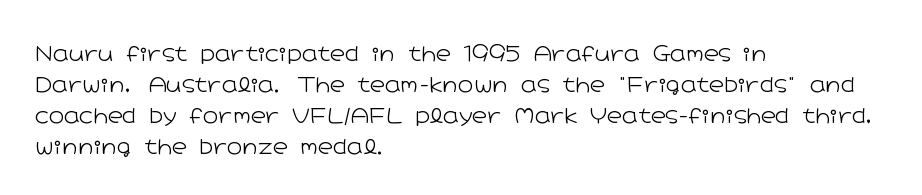
Q: Is the text bold? A: No.
Q: Is the text italic (slanted)? A: No, it is upright.
Q: Is the text underlined? A: No.
Q: How is the paragraph aligned? A: Left-aligned.
Q: Is the spacing between letters normal or unusually wide? A: Normal.
Q: Is the spacing between lines tight, normal or loose? A: Normal.
